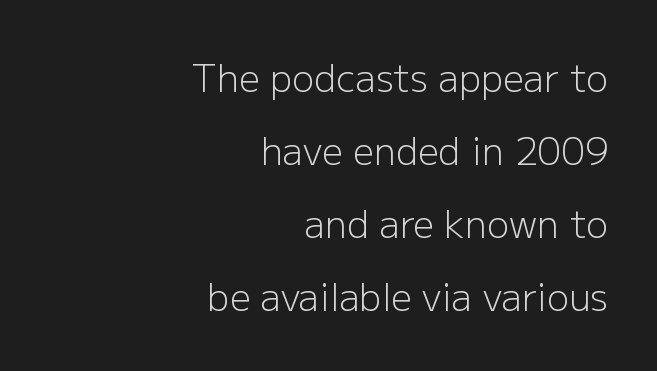
The image shows 37 px light sans-serif type, upright; set right-aligned, loose line spacing (1.97x), normal letter spacing, not underlined; low stroke contrast and a medium x-height.
